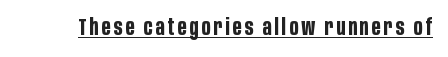
{"italic": "no", "bold": "yes", "underline": "yes", "glyph_px": 23}
